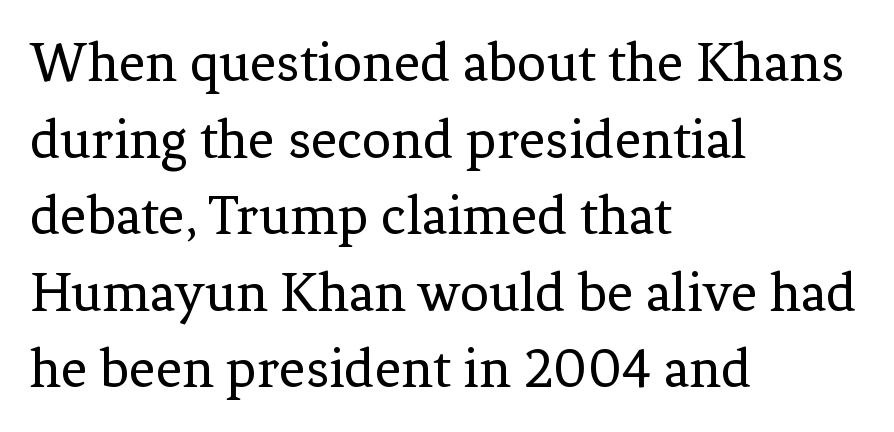
{"serif": "yes", "italic": "no", "bold": "no", "weight": "regular", "width": "normal", "stroke_contrast": "low", "x_height": "medium", "monospaced": "no", "underline": "no", "align": "left", "line_spacing": "normal", "line_spacing_ratio": 1.32, "letter_spacing": "normal", "letter_spacing_em": 0.0, "glyph_px": 58}
